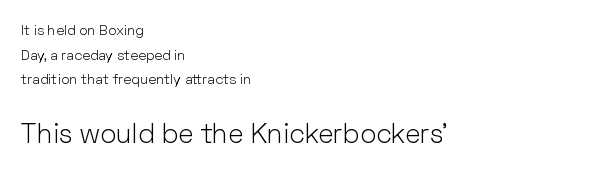
The image shows 27 px text type, upright; set left-aligned, line spacing 1.76x, normal letter spacing, not underlined; the second (bottom) block is 1.93x larger.
